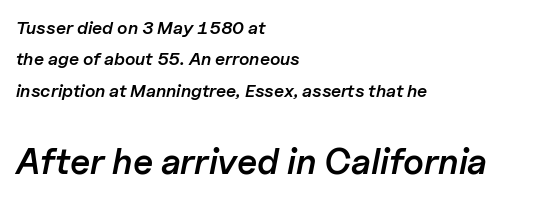
The image shows 36 px semibold type, italic (leaning right); set left-aligned, line spacing 1.74x, normal letter spacing, not underlined; the second (bottom) block is 2.0x larger; low stroke contrast and a medium x-height.
